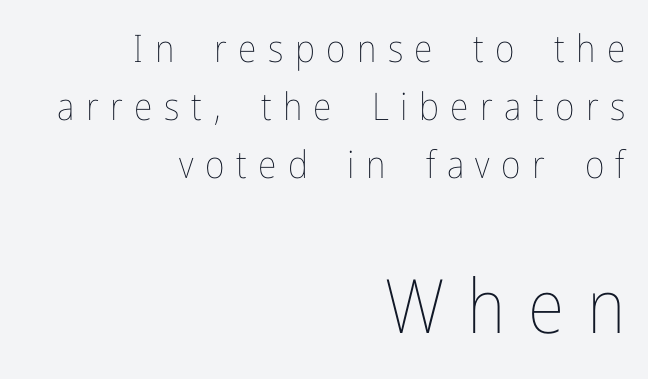
Q: Is the text bold? A: No.
Q: Is the text italic (slanted)? A: No, it is upright.
Q: Is the text underlined? A: No.
Q: How is the paragraph aligned? A: Right-aligned.
Q: Is the spacing between letters normal or unusually wide? A: Unusually wide.
Q: Is the spacing between lines tight, normal or loose? A: Normal.
Q: Which block of text is set in a larger size, the first (top) or the second (bottom)? A: The second (bottom) one.
Q: Width (condensed, normal, or wide)? A: Condensed.
Q: Stroke contrast? A: Low.
Q: x-height? A: Medium.
Q: Monospaced? A: No.
